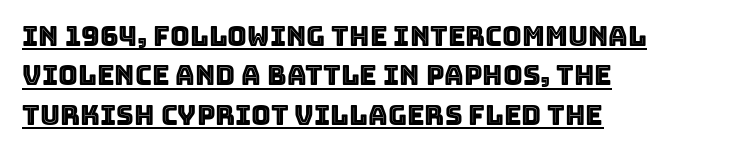
The glyphs are accompanied by a horizontal stroke just below them. Which margin do the lines hug? The left one — the right edge is uneven. Ascenders rise straight up at ninety degrees. Reading down the column, the eye jumps a familiar distance to each next line.
